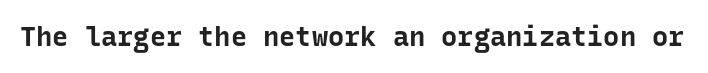
What stands out about the letter spacing? Nothing — it is the standard amount. No italicization has been applied; the sample stays upright. The gap between lines stays unmarked. Thick stems and heavy bowls — unmistakably bold.
